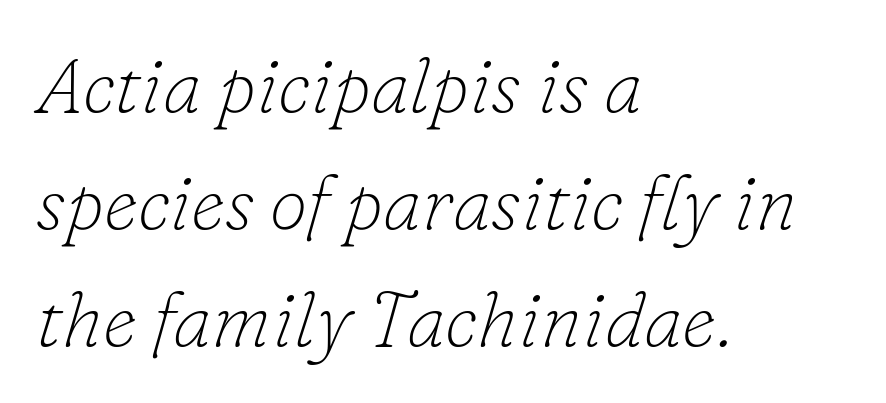
{"serif": "yes", "italic": "yes", "lean": "right", "slant_degrees": 16, "bold": "no", "weight": "thin", "width": "normal", "stroke_contrast": "low", "x_height": "small", "monospaced": "no", "underline": "no", "align": "left", "line_spacing": "normal", "line_spacing_ratio": 1.52, "letter_spacing": "normal", "letter_spacing_em": 0.0, "glyph_px": 77}
